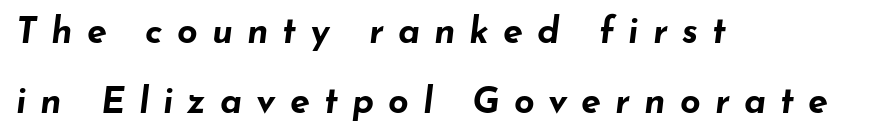
The image shows 36 px bold, wide type, italic (leaning right); set left-aligned, loose line spacing (1.95x), unusually wide letter spacing (+0.39 em), not underlined; low stroke contrast and a small x-height.
